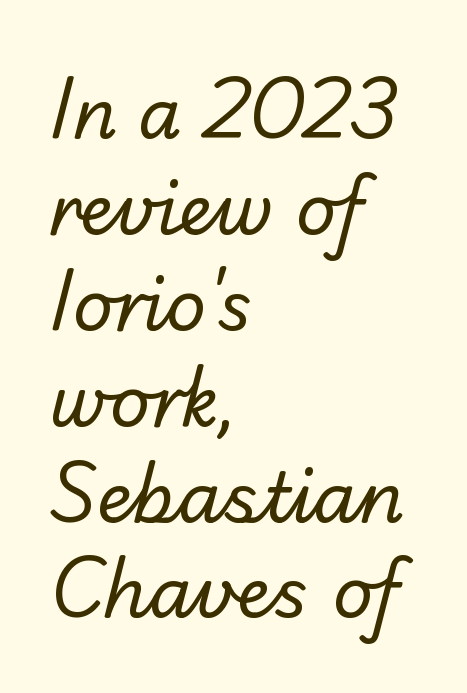
The image shows 70 px regular-weight sans-serif type; set left-aligned, normal line spacing (1.37x), normal letter spacing, not underlined; low stroke contrast and a small x-height.
